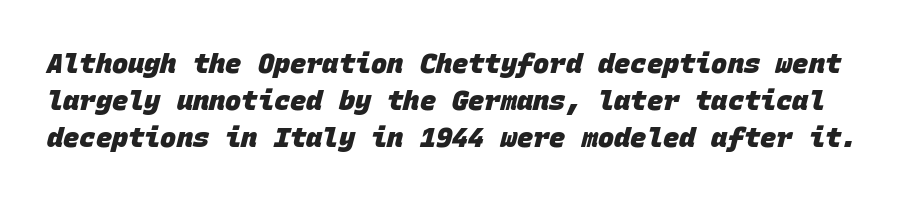
The image shows 27 px bold type; set normal line spacing (1.37x), normal letter spacing, not underlined.
